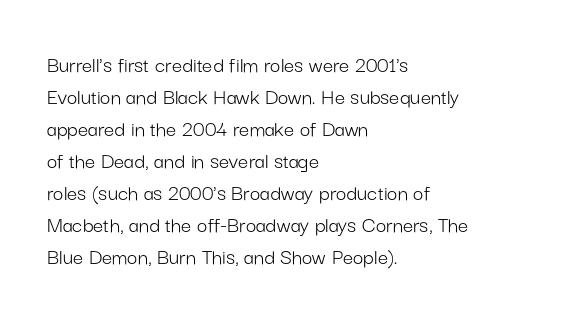
{"italic": "no", "bold": "no", "underline": "no", "align": "left", "line_spacing": "normal", "line_spacing_ratio": 1.39, "letter_spacing": "normal", "letter_spacing_em": 0.0, "glyph_px": 23}
